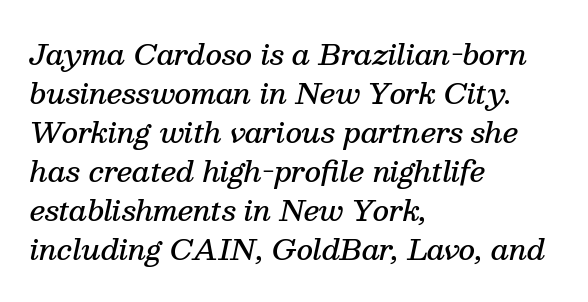
{"serif": "yes", "italic": "yes", "lean": "right", "slant_degrees": 13, "bold": "semi", "weight": "semibold", "width": "normal", "stroke_contrast": "medium", "x_height": "medium", "monospaced": "no", "underline": "no", "align": "left", "line_spacing": "normal", "line_spacing_ratio": 1.39, "letter_spacing": "normal", "letter_spacing_em": 0.0, "glyph_px": 28}
